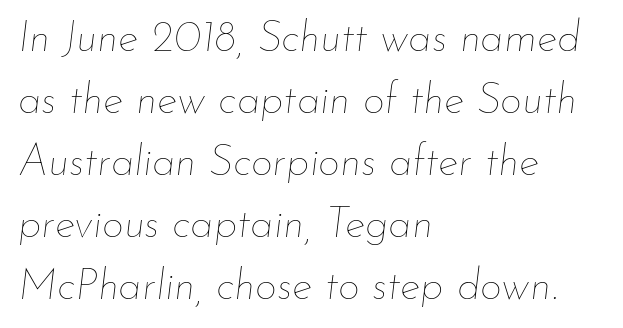
How are the letters spaced? Ordinarily, with no added tracking. The text carries the slant typical of an italic or oblique font. The block of text has a typical density, with ordinary space between rows. No letter is thick-stroked: the sample isn't bold. Check under the words: just untouched page. Each letter keeps its own natural width here, so spacing adapts to shape.
